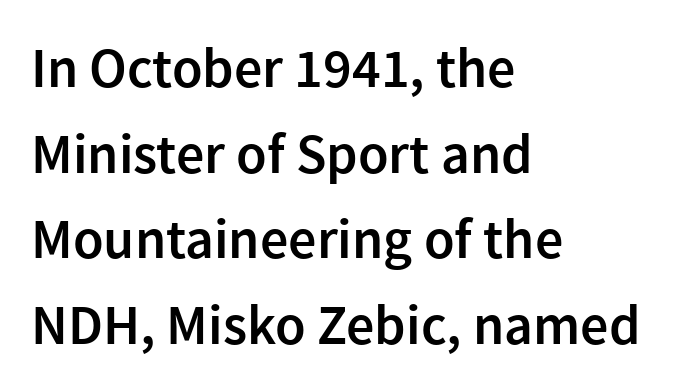
The image shows 56 px semibold sans-serif type, upright; set left-aligned, normal line spacing (1.53x), normal letter spacing, not underlined; a medium x-height.
